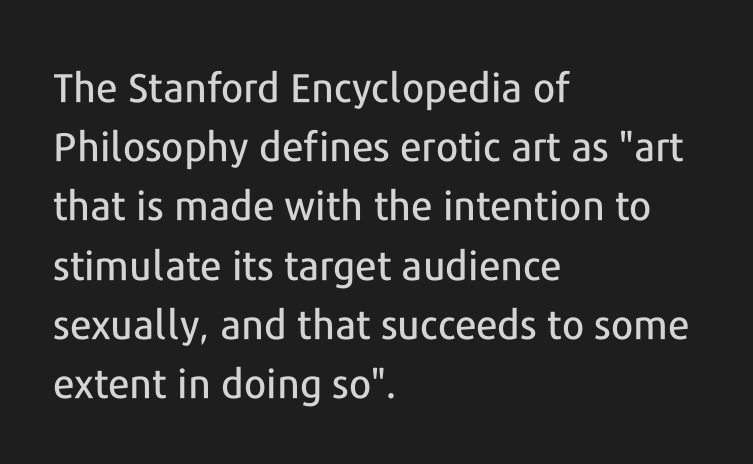
Looks like regular typesetting: each glyph gets only the width it needs. The font's upright variant was chosen for this text. In CSS terms this would be text-align: left. In terms of letterform style, serifs are entirely absent.
